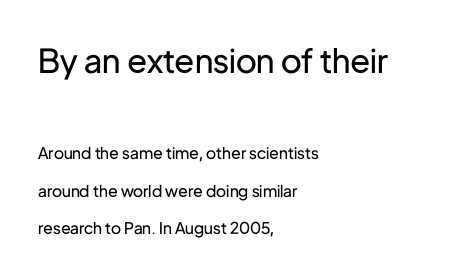
The image shows 33 px regular-weight sans-serif type, upright; set left-aligned, loose line spacing (2.35x), normal letter spacing, not underlined; the first (top) block is 2.06x larger; low stroke contrast and a medium x-height.
